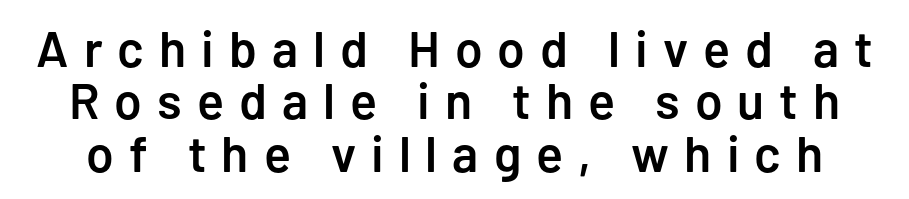
Q: Is the text bold? A: Semi-bold.
Q: Is the text italic (slanted)? A: No, it is upright.
Q: Is the typeface a serif or a sans-serif typeface? A: Sans-serif.
Q: Is the text underlined? A: No.
Q: Is the spacing between letters normal or unusually wide? A: Unusually wide.
Q: Is the spacing between lines tight, normal or loose? A: Tight.
Q: Width (condensed, normal, or wide)? A: Normal.
Q: Stroke contrast? A: Low.
Q: x-height? A: Medium.
Q: Monospaced? A: No.
